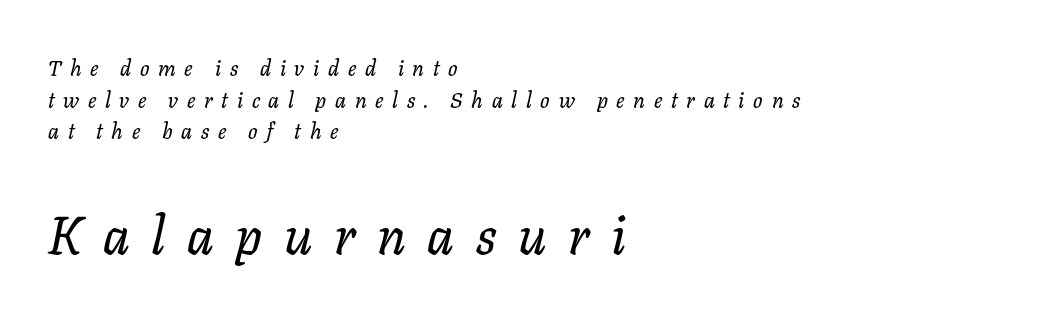
{"serif": "yes", "italic": "yes", "lean": "right", "slant_degrees": 11, "width": "normal", "stroke_contrast": "low", "x_height": "medium", "monospaced": "no", "underline": "no", "align": "left", "line_spacing": "normal", "line_spacing_ratio": 1.44, "letter_spacing": "wide", "letter_spacing_em": 0.4, "larger_block": "second", "size_ratio": 2.45, "glyph_px": 54}
